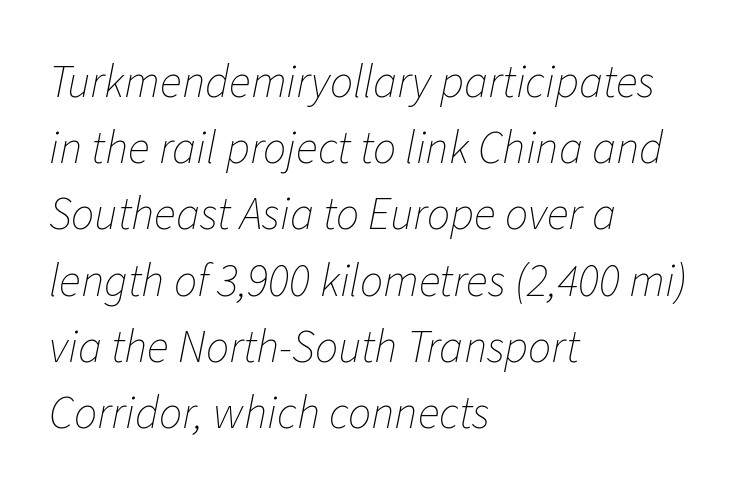
Q: Is the text bold? A: No.
Q: Is the text italic (slanted)? A: Yes, it leans right by about 11 degrees.
Q: Is the text underlined? A: No.
Q: How is the paragraph aligned? A: Left-aligned.
Q: Is the spacing between letters normal or unusually wide? A: Normal.
Q: Is the spacing between lines tight, normal or loose? A: Normal.
Q: Width (condensed, normal, or wide)? A: Normal.
Q: Stroke contrast? A: Low.
Q: x-height? A: Medium.
Q: Monospaced? A: No.
